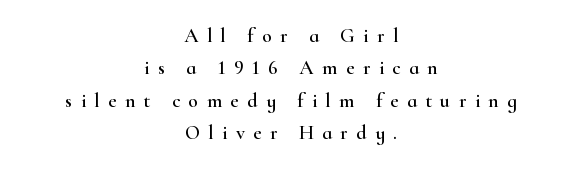
Every row of glyphs is offset so its center matches the block's center. Students, note that the glyphs here are deliberately spaced far apart. The specimen omits any rule beneath the text block's lines. How would I describe the line gaps? Plain and ordinary. Nope, not italic — everything's standing straight.
